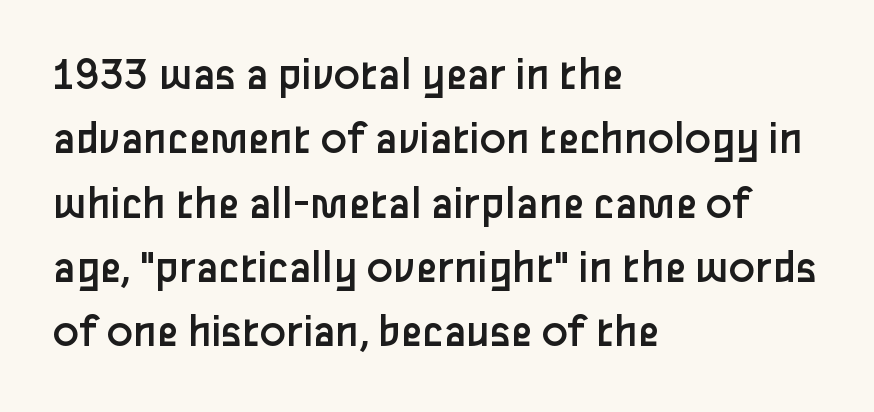
Has an underline been added? It has not. The cut favours lightness, reaching ordinary text weight at its darkest. Each letter keeps its own natural width here, so spacing adapts to shape. Baseline-to-baseline distance is the conventional proportion of letter height. The passage shown has conventional tracking throughout.
